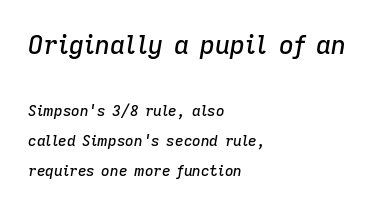
The image shows 26 px text type, italic (leaning right); set left-aligned, loose line spacing (2.0x), normal letter spacing, not underlined; the first (top) block is 1.73x larger.
